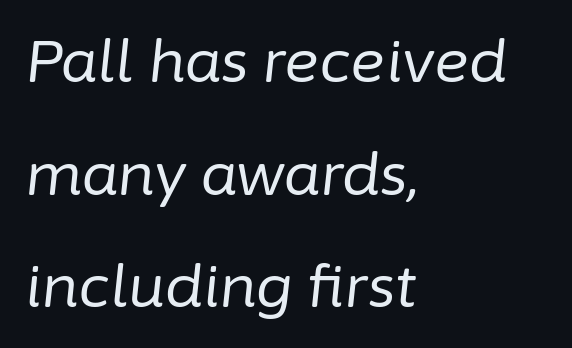
The image shows 59 px regular-weight type, italic (leaning right); set left-aligned, loose line spacing (1.91x), normal letter spacing, not underlined; low stroke contrast and a medium x-height.
